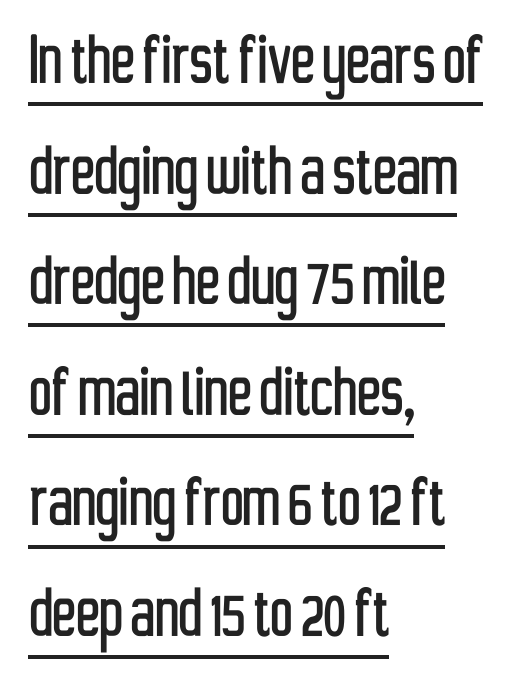
Q: Is the text italic (slanted)? A: No, it is upright.
Q: Is the typeface a serif or a sans-serif typeface? A: Sans-serif.
Q: Is the text underlined? A: Yes.
Q: How is the paragraph aligned? A: Left-aligned.
Q: Is the spacing between letters normal or unusually wide? A: Normal.
Q: Is the spacing between lines tight, normal or loose? A: Normal.
Q: Width (condensed, normal, or wide)? A: Condensed.
Q: Stroke contrast? A: Low.
Q: x-height? A: Medium.
Q: Monospaced? A: No.
